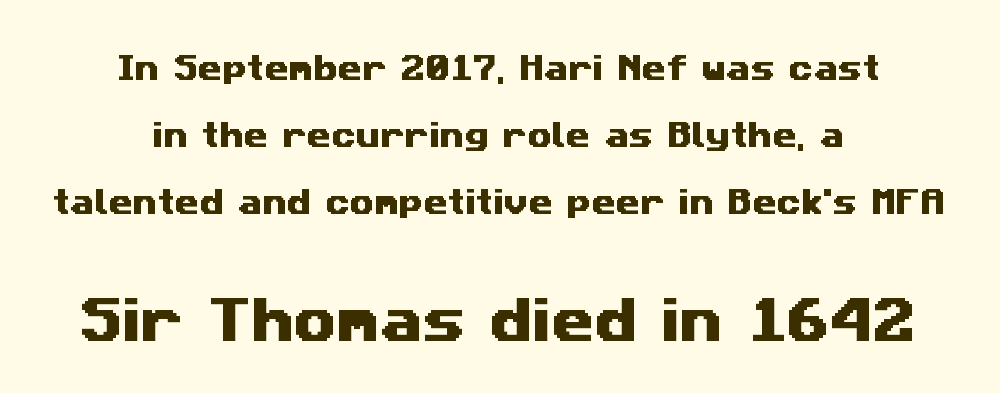
{"serif": "no", "width": "wide", "stroke_contrast": "medium", "x_height": "medium", "monospaced": "no", "underline": "no", "align": "center", "line_spacing": "loose", "line_spacing_ratio": 2.39, "letter_spacing": "normal", "letter_spacing_em": 0.0, "larger_block": "second", "size_ratio": 1.75, "glyph_px": 49}
